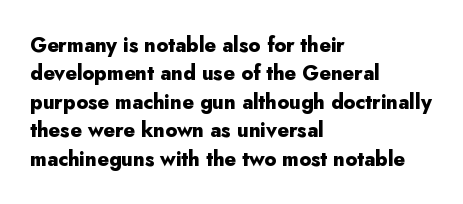
The image shows 20 px bold type, upright; set left-aligned, normal line spacing (1.42x), normal letter spacing, not underlined.
